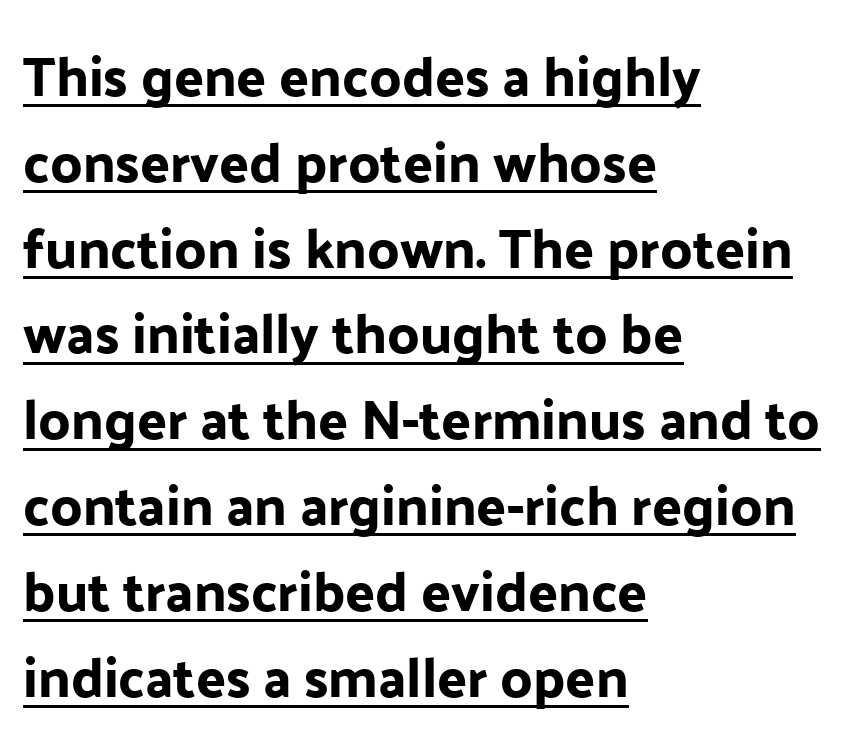
The image shows 55 px sans-serif type, upright; set left-aligned, normal line spacing (1.56x), normal letter spacing, underlined; low stroke contrast and a medium x-height.
